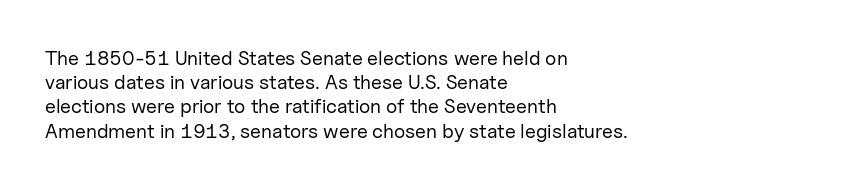
The image shows 20 px text type, upright; set left-aligned, line spacing 1.21x, normal letter spacing, not underlined.
